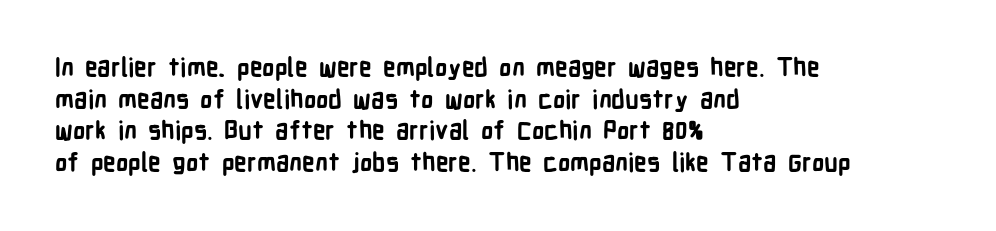
Q: Is the text bold? A: Yes.
Q: Is the text italic (slanted)? A: No, it is upright.
Q: Is the text underlined? A: No.
Q: How is the paragraph aligned? A: Left-aligned.
Q: Is the spacing between letters normal or unusually wide? A: Normal.
Q: Is the spacing between lines tight, normal or loose? A: Normal.
